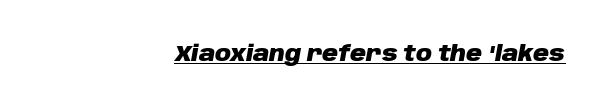
The type is set solid horizontally, with unmodified tracking. Slant detected: the letters are inclined. The passage shown is emphatically bold. If you drew a ruler down the right edge, every line would touch it.
